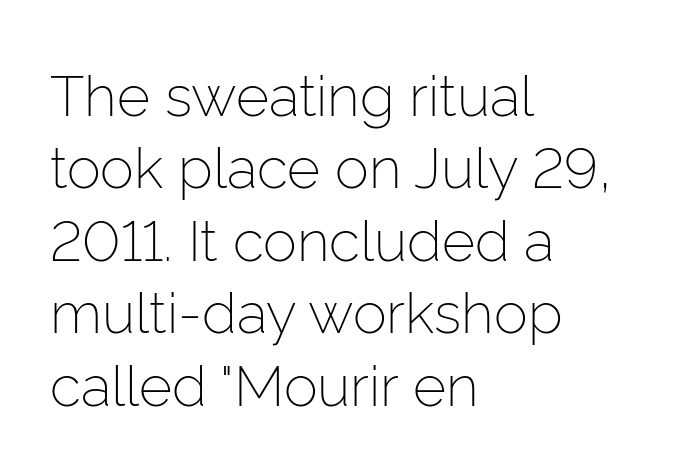
All the whitespace from short lines collects on the right. Nothing heavy about these letters — not bold at all. Looks like regular typesetting: each glyph gets only the width it needs. The foot of each line stays bare and open.
